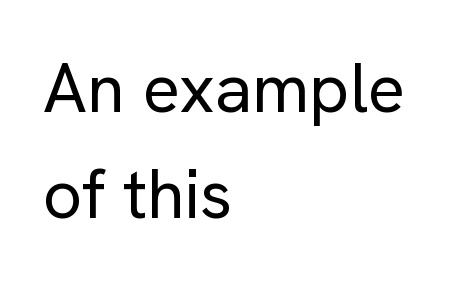
{"serif": "no", "italic": "no", "bold": "no", "weight": "regular", "width": "normal", "stroke_contrast": "low", "x_height": "medium", "monospaced": "no", "underline": "no", "align": "left", "line_spacing": "normal", "line_spacing_ratio": 1.54, "letter_spacing": "normal", "letter_spacing_em": 0.0, "glyph_px": 69}
